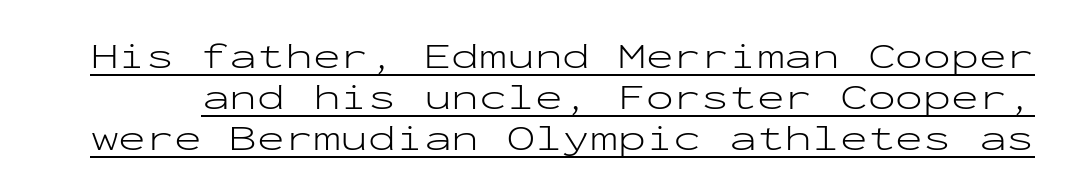
The image shows 37 px light, wide sans-serif type, upright, monospaced; set tight line spacing (1.11x), normal letter spacing, underlined; low stroke contrast and a medium x-height.
